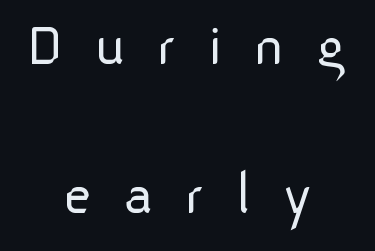
Q: Is the text bold? A: No.
Q: Is the text italic (slanted)? A: No, it is upright.
Q: Is the typeface a serif or a sans-serif typeface? A: Sans-serif.
Q: Is the text underlined? A: No.
Q: How is the paragraph aligned? A: Centered.
Q: Is the spacing between letters normal or unusually wide? A: Unusually wide.
Q: Is the spacing between lines tight, normal or loose? A: Loose.
Q: Width (condensed, normal, or wide)? A: Normal.
Q: Stroke contrast? A: Low.
Q: x-height? A: Medium.
Q: Monospaced? A: No.
